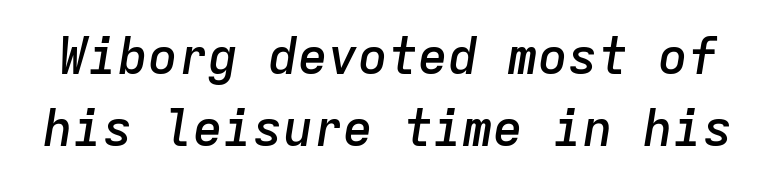
The image shows 50 px semibold type, italic (leaning right), monospaced; set normal line spacing (1.44x), normal letter spacing, not underlined; low stroke contrast and a medium x-height.
